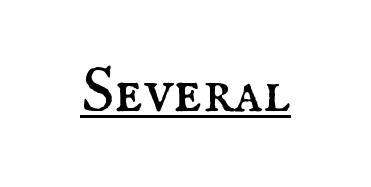
Unlike a clean sans, this face finishes its strokes with serifs. This sample carries an underscore along the baseline area. Note the varied advance widths — an 'i' is clearly narrower than an 'm'. No heavy texture on the line: the type isn't bold. Tracking value appears to be zero — textbook default spacing. The axis of the letterforms is exactly vertical.
